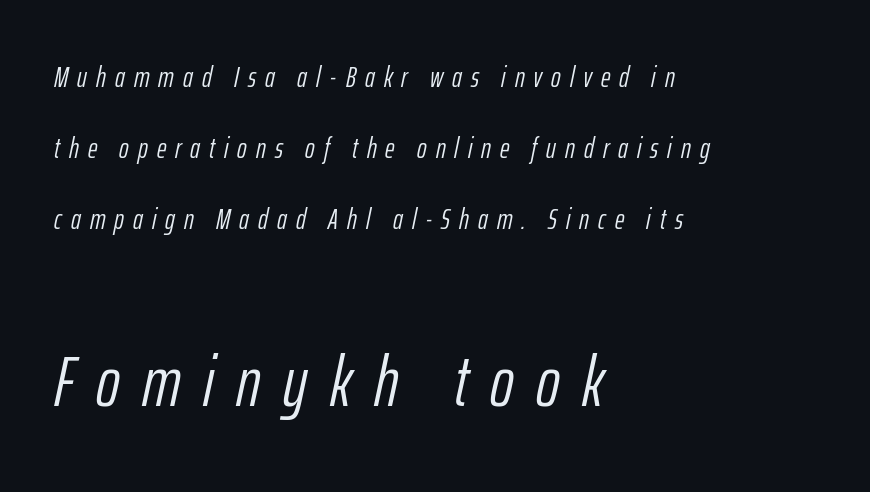
Q: Is the text bold? A: No.
Q: Is the text italic (slanted)? A: Yes, it leans right by about 12 degrees.
Q: Is the text underlined? A: No.
Q: How is the paragraph aligned? A: Left-aligned.
Q: Is the spacing between letters normal or unusually wide? A: Unusually wide.
Q: Is the spacing between lines tight, normal or loose? A: Loose.
Q: Which block of text is set in a larger size, the first (top) or the second (bottom)? A: The second (bottom) one.
Q: Width (condensed, normal, or wide)? A: Condensed.
Q: Stroke contrast? A: Low.
Q: x-height? A: Medium.
Q: Monospaced? A: No.
